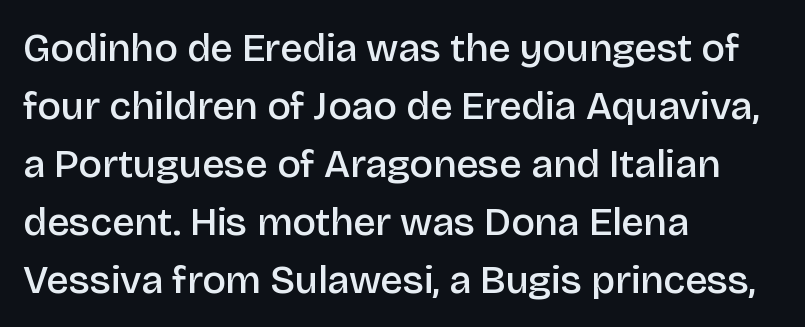
{"serif": "no", "italic": "no", "bold": "semi", "weight": "semibold", "width": "normal", "stroke_contrast": "low", "x_height": "large", "monospaced": "no", "underline": "no", "align": "left", "line_spacing": "normal", "line_spacing_ratio": 1.45, "letter_spacing": "normal", "letter_spacing_em": 0.0, "glyph_px": 40}
